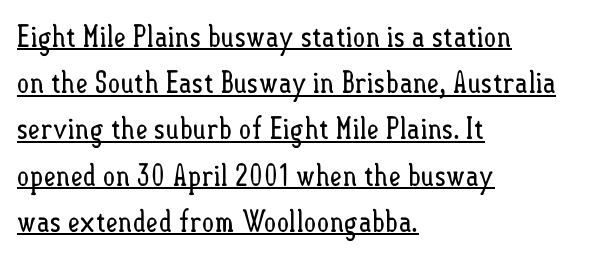
You can see a thin bar hugging the bottom of the glyphs. Leading matches the norm, producing a regular column. Varying glyph widths throughout — classic text-font behaviour. Notice how the passage keeps a crisp vertical edge on the left only.
